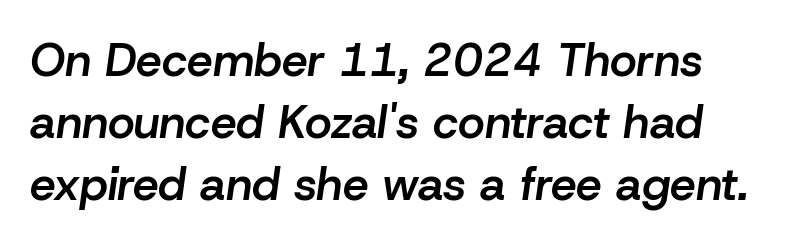
The image shows 46 px semibold type, italic (leaning right); set normal line spacing (1.35x), normal letter spacing, not underlined; low stroke contrast and a medium x-height.
